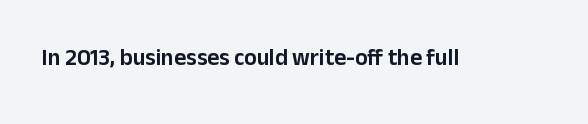
The image shows 23 px text type, upright; set normal letter spacing, not underlined.
